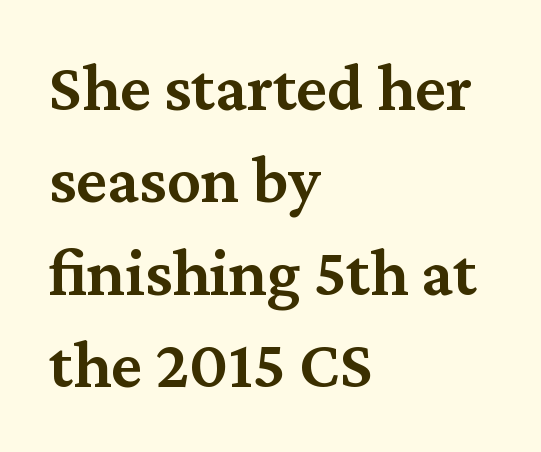
Q: Is the text bold? A: Semi-bold.
Q: Is the text italic (slanted)? A: No, it is upright.
Q: Is the typeface a serif or a sans-serif typeface? A: Serif.
Q: Is the text underlined? A: No.
Q: How is the paragraph aligned? A: Left-aligned.
Q: Is the spacing between letters normal or unusually wide? A: Normal.
Q: Is the spacing between lines tight, normal or loose? A: Normal.
Q: Width (condensed, normal, or wide)? A: Normal.
Q: Stroke contrast? A: Medium.
Q: x-height? A: Medium.
Q: Monospaced? A: No.
